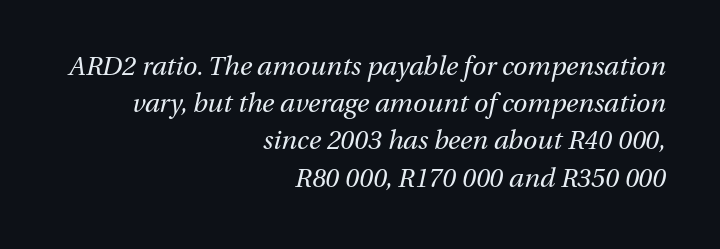
The image shows 26 px text type, italic (leaning right); set right-aligned, normal line spacing (1.43x), normal letter spacing, not underlined.
